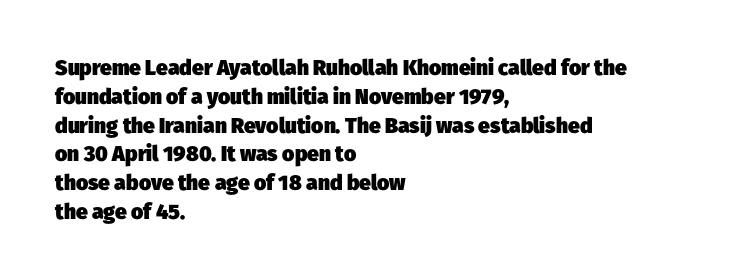
{"bold": "yes", "underline": "no", "align": "left", "line_spacing": "normal", "line_spacing_ratio": 1.37, "letter_spacing": "normal", "letter_spacing_em": 0.0, "glyph_px": 21}
